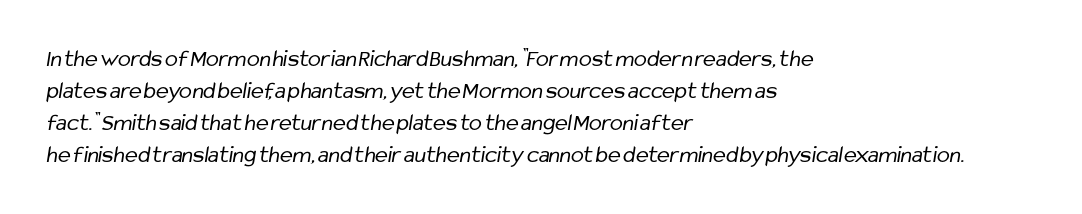
Interline gaps are of average width in this sample. Any mark beneath the type? The region is blank. Visually the block forms a straight wall on the left and a jagged coastline on the right. No heavy texture on the line: the type isn't bold.
